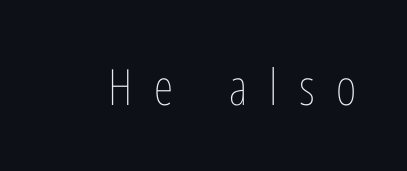
Glance below the letters and you will spot only blank space. Think standard paragraph weight, or any step lighter than that. Do the characters align in a grid? No, the font is proportional. A roman cut, with each character standing at attention. Someone cranked the tracking dial way up on this one.
